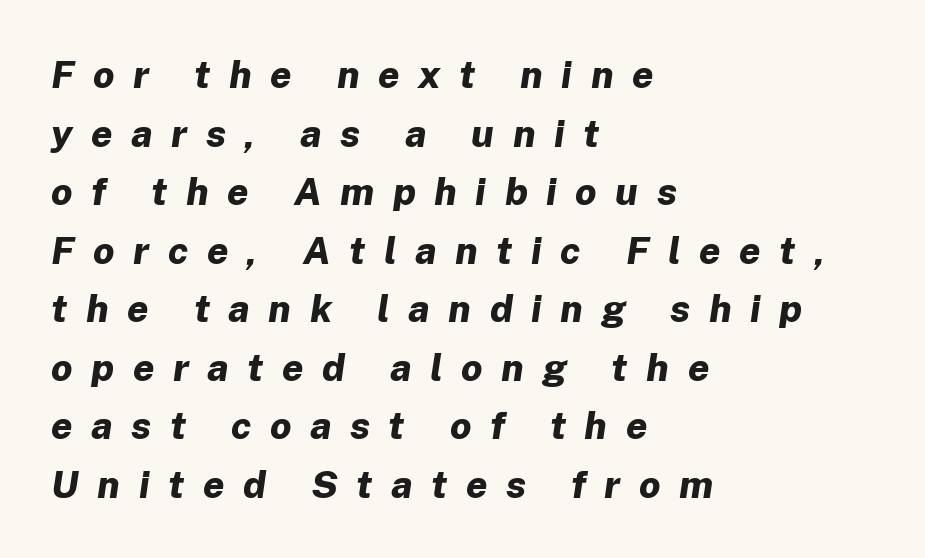
{"italic": "yes", "lean": "right", "slant_degrees": 8, "bold": "yes", "weight": "bold", "width": "normal", "stroke_contrast": "low", "x_height": "medium", "monospaced": "no", "underline": "no", "align": "left", "line_spacing": "normal", "line_spacing_ratio": 1.54, "letter_spacing": "wide", "letter_spacing_em": 0.49, "glyph_px": 38}
